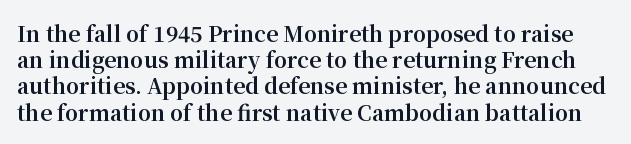
Observe the ordinary spacing: letters are neighbours, not strangers. Compared with an ordinary text face, these strokes are far heavier — a full bold. Each new line begins a customary step beneath the previous one. If you drew a line through each stem, it would be perfectly vertical.
